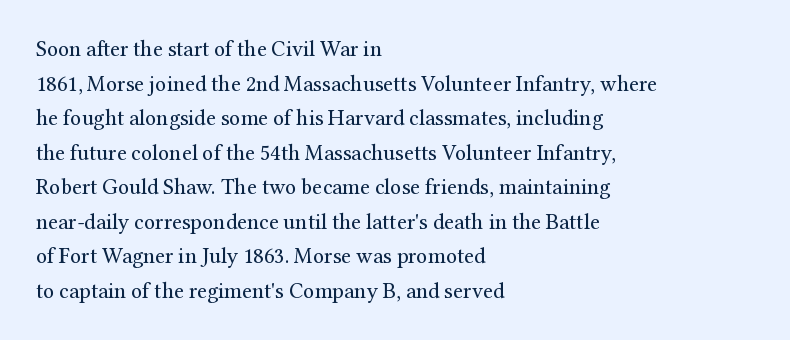
Q: Is the text bold? A: No.
Q: Is the text italic (slanted)? A: No, it is upright.
Q: Is the text underlined? A: No.
Q: How is the paragraph aligned? A: Left-aligned.
Q: Is the spacing between letters normal or unusually wide? A: Normal.
Q: Is the spacing between lines tight, normal or loose? A: Normal.
